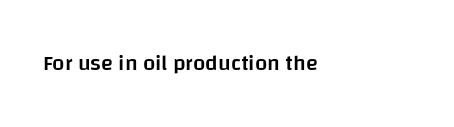
The characters look somewhat weighty, a semibold short of true bold. The letters stand upright; this is a roman face. The strip under each line holds only bare page. Each word holds together tightly as a unit, with standard inter-letter gaps. The compositor pushed each line to the left boundary.
